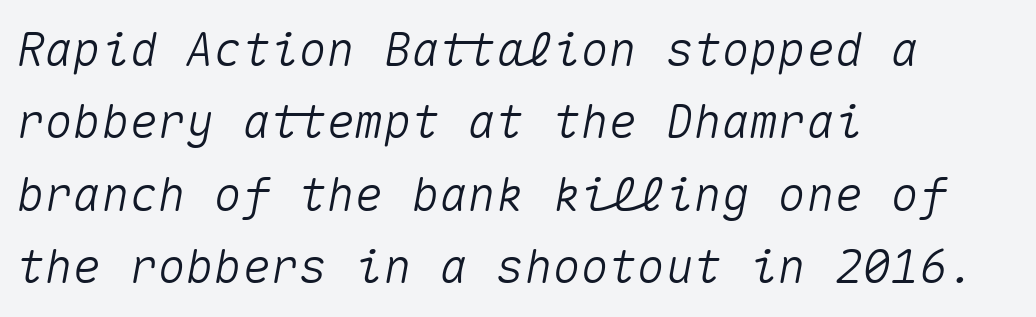
{"italic": "yes", "lean": "right", "slant_degrees": 10, "width": "normal", "stroke_contrast": "medium", "x_height": "medium", "monospaced": "yes", "underline": "no", "align": "left", "line_spacing": "normal", "line_spacing_ratio": 1.54, "letter_spacing": "normal", "letter_spacing_em": 0.0, "glyph_px": 47}
